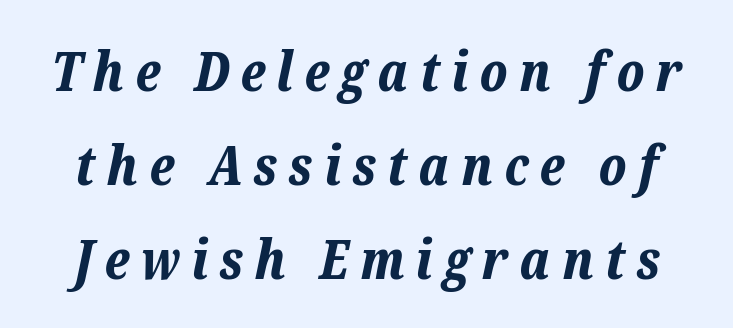
The image shows 54 px bold type, italic (leaning right); set line spacing 1.74x, unusually wide letter spacing (+0.21 em), not underlined; low stroke contrast and a medium x-height.
